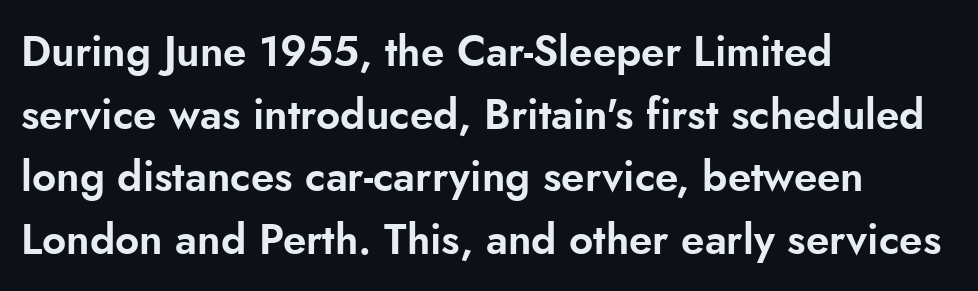
The image shows 42 px sans-serif type, upright; set left-aligned, normal line spacing (1.49x), normal letter spacing, not underlined; low stroke contrast and a small x-height.
